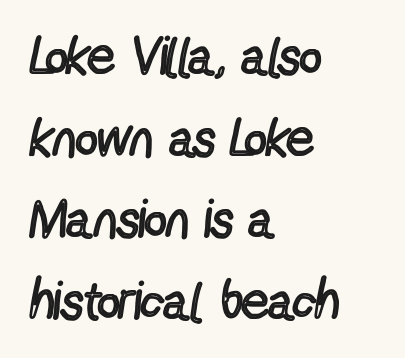
{"serif": "no", "bold": "no", "weight": "regular", "width": "condensed", "x_height": "medium", "monospaced": "no", "underline": "no", "align": "left", "line_spacing": "normal", "line_spacing_ratio": 1.51, "letter_spacing": "normal", "letter_spacing_em": 0.0, "glyph_px": 54}
